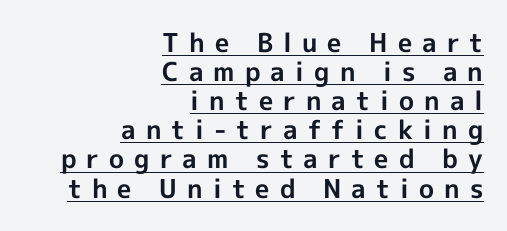
Q: Is the text bold? A: Yes.
Q: Is the text italic (slanted)? A: No, it is upright.
Q: Is the text underlined? A: Yes.
Q: How is the paragraph aligned? A: Right-aligned.
Q: Is the spacing between letters normal or unusually wide? A: Unusually wide.
Q: Is the spacing between lines tight, normal or loose? A: Tight.
